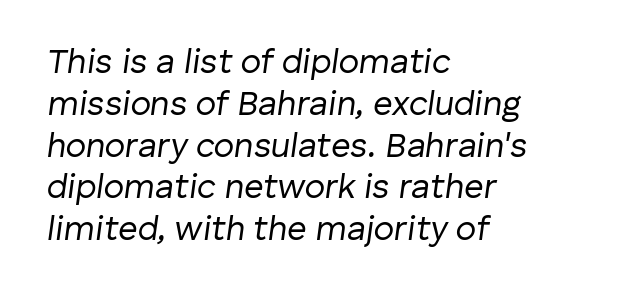
Is this a fixed-width face? No — the glyphs have proportional, varying widths. The ragged edge is on the right, which tells us the setting is flush left. Nothing heavy about these letters — not bold at all. The glyphs are unaccompanied by any horizontal stroke below them. There is no visible air inserted between adjacent glyphs.
